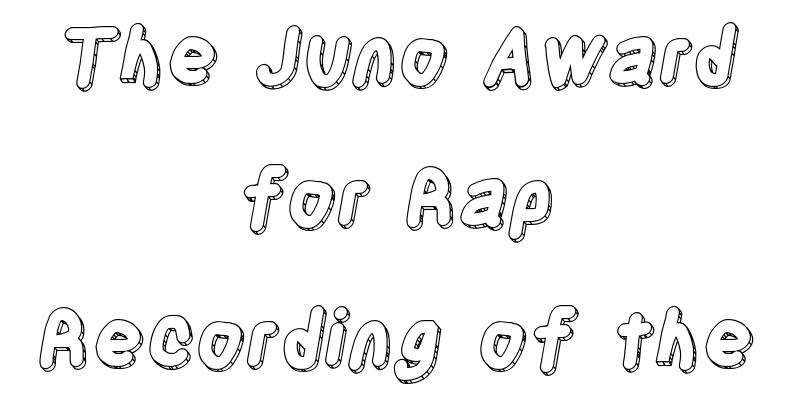
Q: Is the text italic (slanted)? A: Yes.
Q: Is the text underlined? A: No.
Q: How is the paragraph aligned? A: Centered.
Q: Is the spacing between letters normal or unusually wide? A: Normal.
Q: Width (condensed, normal, or wide)? A: Condensed.
Q: x-height? A: Large.
Q: Monospaced? A: No.
